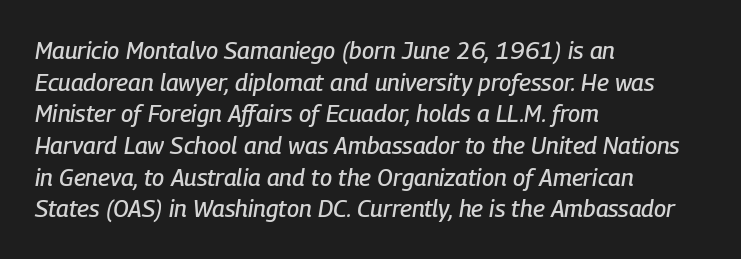
Whoever set this chose a conventional vertical rhythm. Italic? Definitely — the glyphs are oblique. Underline: absent. Words appear dense and cohesive because spacing is normal.
